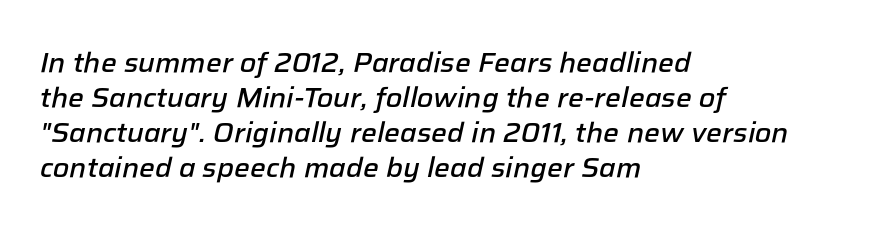
{"italic": "yes", "lean": "right", "slant_degrees": 12, "bold": "semi", "weight": "semibold", "width": "normal", "stroke_contrast": "low", "x_height": "medium", "monospaced": "no", "underline": "no", "align": "left", "line_spacing": "normal", "line_spacing_ratio": 1.25, "letter_spacing": "normal", "letter_spacing_em": 0.0, "glyph_px": 28}
